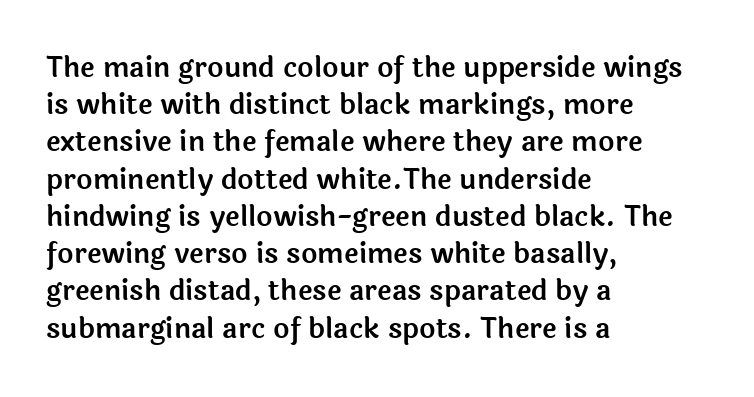
{"serif": "no", "italic": "no", "width": "normal", "x_height": "medium", "monospaced": "no", "underline": "no", "align": "left", "line_spacing": "normal", "line_spacing_ratio": 1.33, "letter_spacing": "normal", "letter_spacing_em": 0.0, "glyph_px": 28}
